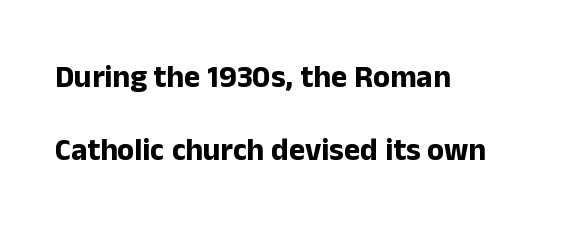
Q: Is the text bold? A: Yes.
Q: Is the text italic (slanted)? A: No, it is upright.
Q: Is the typeface a serif or a sans-serif typeface? A: Sans-serif.
Q: Is the text underlined? A: No.
Q: How is the paragraph aligned? A: Left-aligned.
Q: Is the spacing between letters normal or unusually wide? A: Normal.
Q: Is the spacing between lines tight, normal or loose? A: Loose.
Q: Width (condensed, normal, or wide)? A: Normal.
Q: Stroke contrast? A: Low.
Q: x-height? A: Medium.
Q: Monospaced? A: No.
